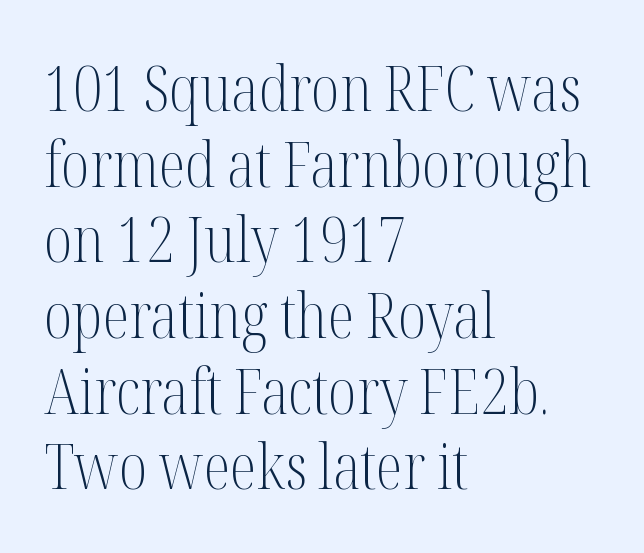
The image shows 62 px light, condensed serif type, upright; set left-aligned, line spacing 1.22x, normal letter spacing, not underlined; medium stroke contrast and a medium x-height.
